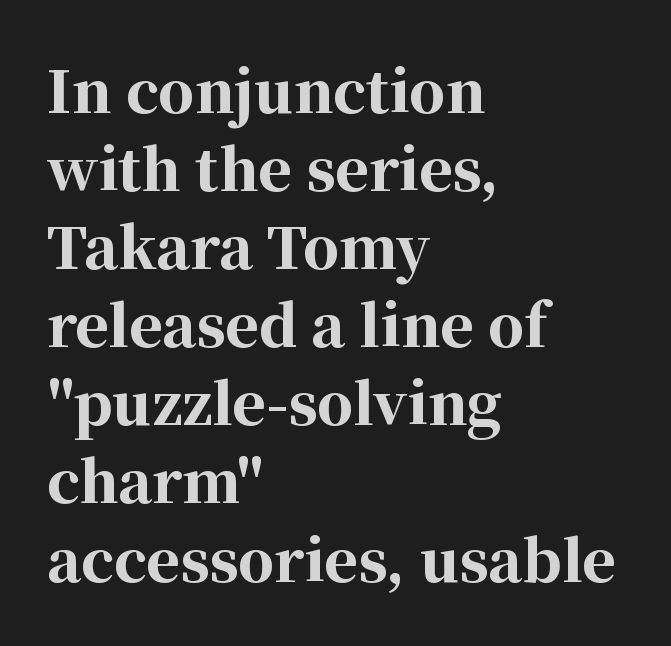
The image shows 57 px bold serif type, upright; set left-aligned, normal line spacing (1.37x), normal letter spacing, not underlined; high stroke contrast and a medium x-height.
